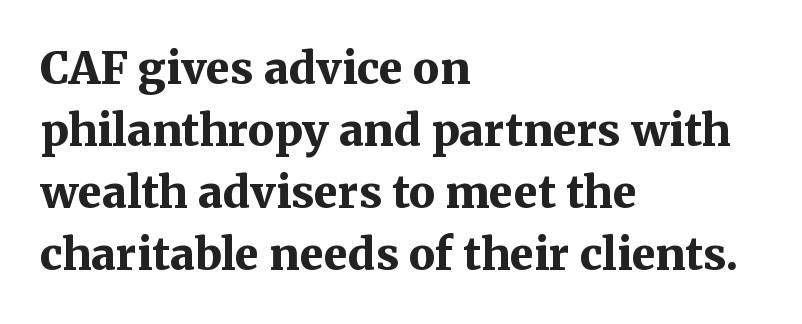
The image shows 44 px bold serif type, upright; set left-aligned, normal line spacing (1.41x), normal letter spacing, not underlined; medium stroke contrast and a medium x-height.
